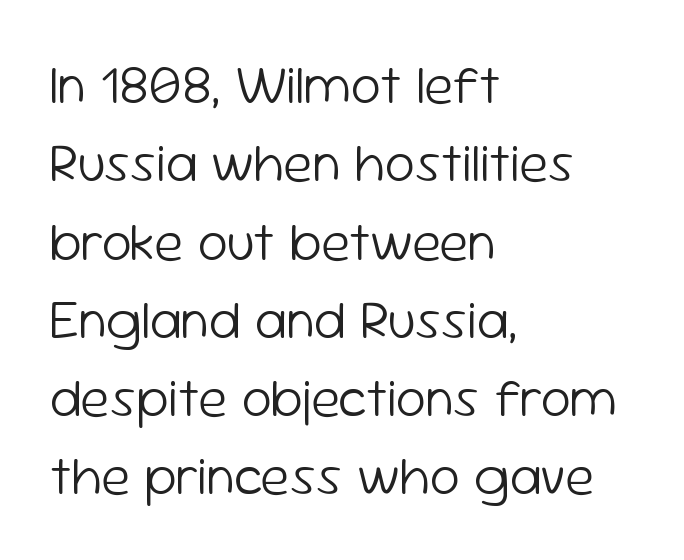
{"serif": "no", "italic": "no", "bold": "no", "weight": "light", "width": "normal", "stroke_contrast": "low", "x_height": "medium", "monospaced": "no", "underline": "no", "align": "left", "line_spacing": "normal", "line_spacing_ratio": 1.45, "letter_spacing": "normal", "letter_spacing_em": 0.0, "glyph_px": 54}
